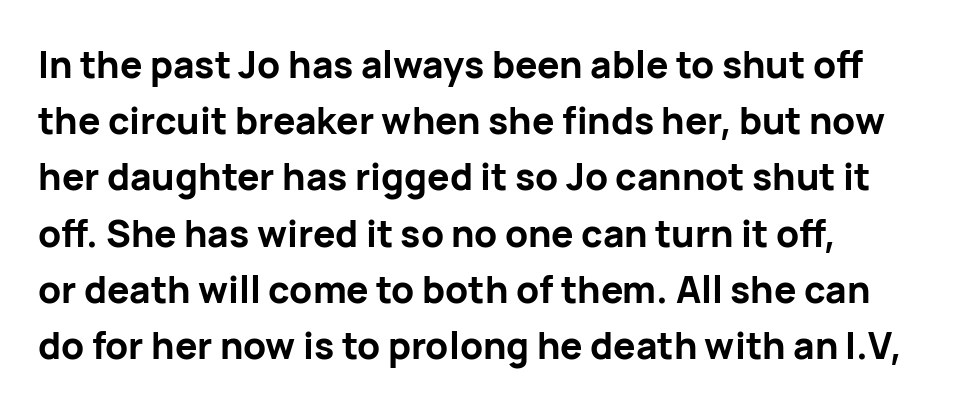
Q: Is the text bold? A: Yes.
Q: Is the text italic (slanted)? A: No, it is upright.
Q: Is the typeface a serif or a sans-serif typeface? A: Sans-serif.
Q: Is the text underlined? A: No.
Q: Is the spacing between letters normal or unusually wide? A: Normal.
Q: Is the spacing between lines tight, normal or loose? A: Normal.
Q: Width (condensed, normal, or wide)? A: Normal.
Q: Stroke contrast? A: Low.
Q: x-height? A: Medium.
Q: Monospaced? A: No.
